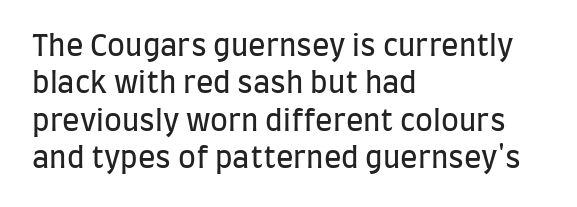
The image shows 29 px regular-weight, condensed sans-serif type, upright; set left-aligned, normal line spacing (1.29x), normal letter spacing, not underlined; low stroke contrast and a large x-height.
